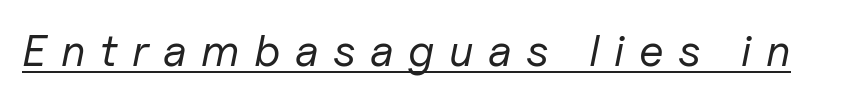
The image shows 45 px regular-weight type, italic (leaning right); set unusually wide letter spacing (+0.32 em), underlined; low stroke contrast and a medium x-height.
